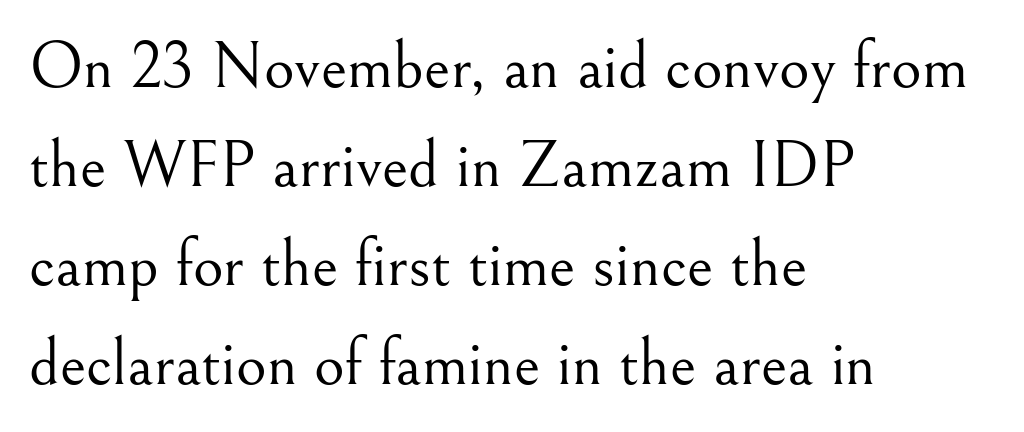
The image shows 66 px light serif type, upright; set left-aligned, normal line spacing (1.5x), normal letter spacing, not underlined; medium stroke contrast and a small x-height.
